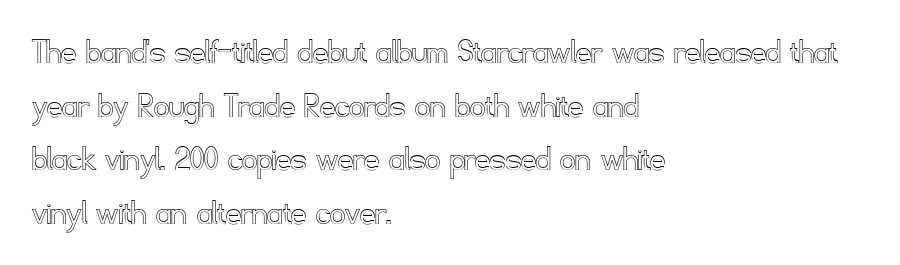
Characters follow at the spacing the type designer built in. The foot of each line stays bare and open. Do the characters align in a grid? No, the font is proportional. A classic flush-left, rag-right setting is used for this passage. Ordinary non-slanted type is in use. Line spacing here is normal.
